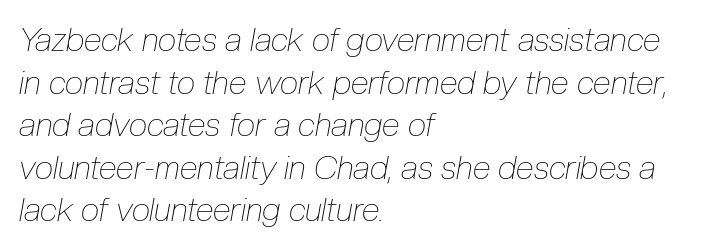
This is oblique type, the kind used for emphasis or titles. Between one letter and the next there's only the usual sliver of space. Spacing verdict: proportional, widths tailored to each character. Line spacing here is normal. A bare baseline throughout the passage.
